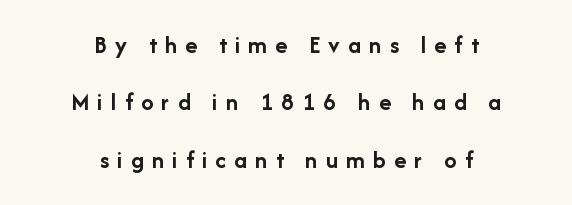
The letterforms stand isolated, each surrounded by extra space. Interline gaps are noticeably wide in this sample. Tall strokes in this sample are plumb rather than angled. This rendering features lettering with no underline.
